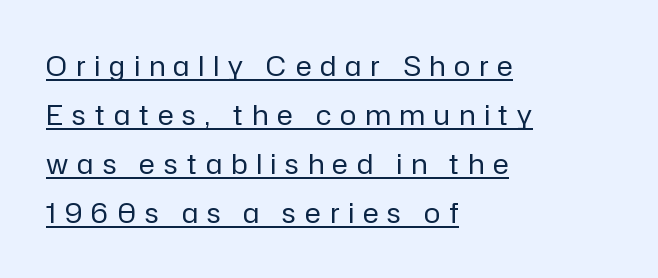
Left-aligned paragraph, ragged on the right. Stem width sits at or under what a default text font uses. Look at the tracking — it's clearly loosened, letters drifting apart. Posture: vertical. Like a heading marked for emphasis, these lines bear an underscore.
